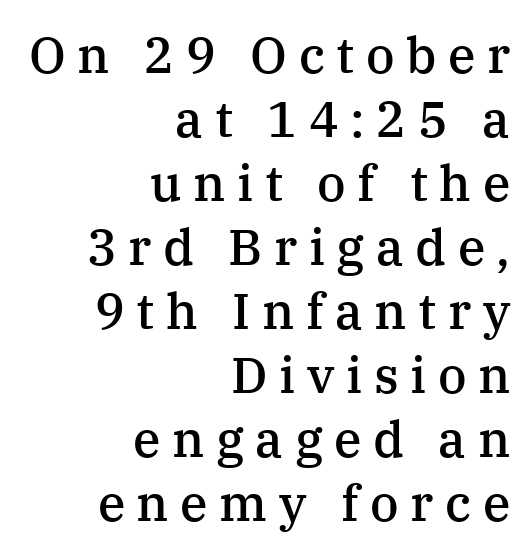
{"serif": "yes", "italic": "no", "bold": "semi", "weight": "semibold", "width": "normal", "stroke_contrast": "medium", "x_height": "medium", "monospaced": "no", "underline": "no", "align": "right", "line_spacing": "normal", "line_spacing_ratio": 1.28, "letter_spacing": "wide", "letter_spacing_em": 0.23, "glyph_px": 50}
